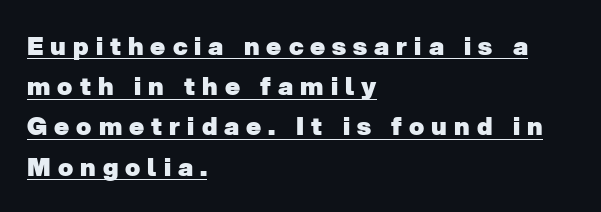
{"bold": "yes", "underline": "yes", "align": "left", "line_spacing": "normal", "line_spacing_ratio": 1.61, "letter_spacing": "wide", "letter_spacing_em": 0.28, "glyph_px": 25}
